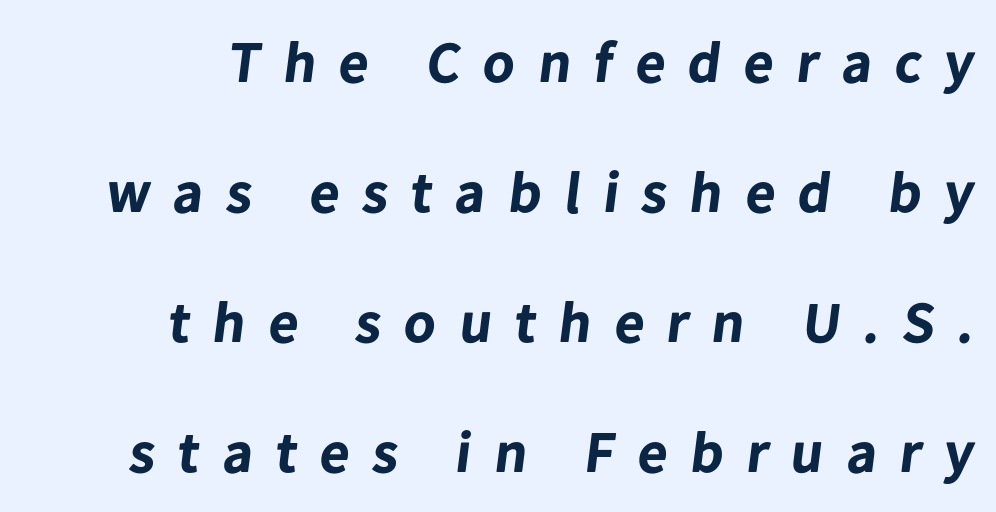
Type style note: lacks serifs. In CSS terms this would be text-align: right. Caption: bold face, heavy strokes. This sample uses expanded letter spacing, leaving extra air between glyphs. Varying glyph widths throughout — classic text-font behaviour. This block would shrink considerably if given ordinary leading; it's expanded now.
